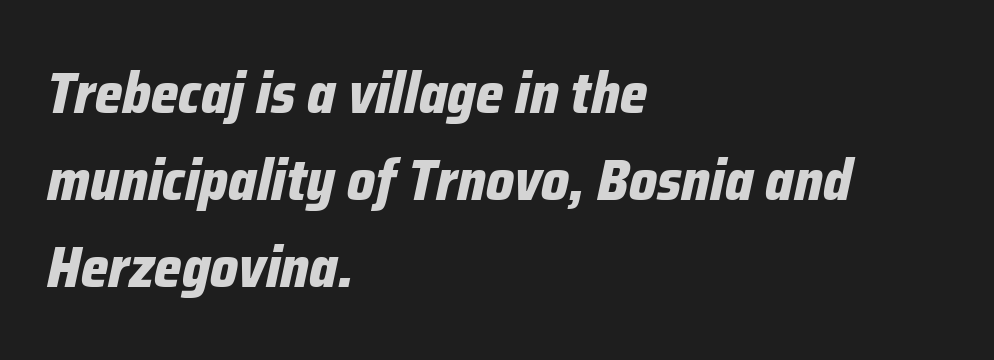
{"italic": "yes", "lean": "right", "slant_degrees": 12, "bold": "yes", "weight": "bold", "width": "condensed", "stroke_contrast": "low", "x_height": "medium", "monospaced": "no", "underline": "no", "align": "left", "line_spacing": "normal", "line_spacing_ratio": 1.5, "letter_spacing": "normal", "letter_spacing_em": 0.0, "glyph_px": 58}
